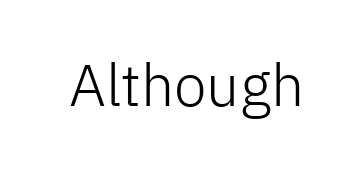
{"serif": "no", "italic": "no", "bold": "no", "weight": "light", "width": "normal", "stroke_contrast": "low", "x_height": "medium", "monospaced": "no", "underline": "no", "letter_spacing": "normal", "letter_spacing_em": 0.0, "glyph_px": 59}
